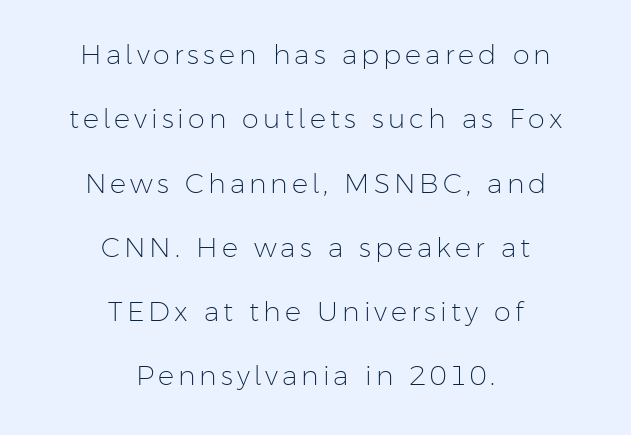
The image shows 27 px text type, upright; set centered, loose line spacing (2.38x), not underlined.
